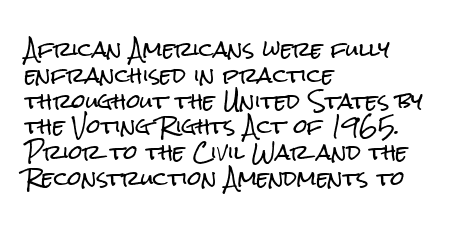
The image shows 20 px text type, upright; set left-aligned, normal line spacing (1.29x), normal letter spacing, not underlined.
